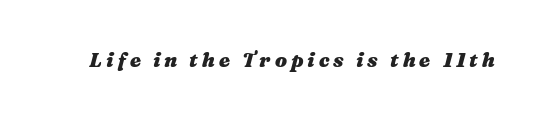
Q: Is the text bold? A: Yes.
Q: Is the text italic (slanted)? A: Yes, it leans right by about 16 degrees.
Q: Is the text underlined? A: No.
Q: Is the spacing between letters normal or unusually wide? A: Unusually wide.
